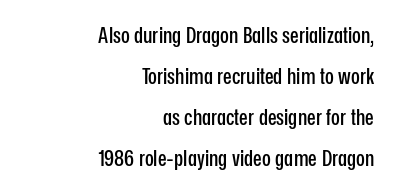
{"italic": "no", "underline": "no", "align": "right", "line_spacing_ratio": 1.78, "letter_spacing": "normal", "letter_spacing_em": 0.0, "glyph_px": 23}
